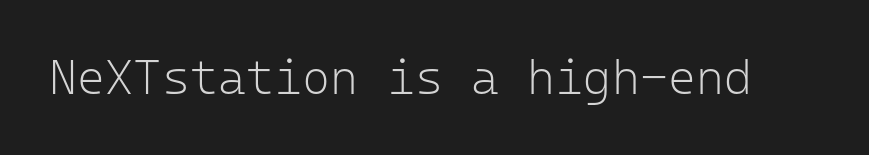
The image shows 48 px light sans-serif type, upright, monospaced; set normal letter spacing, not underlined; low stroke contrast and a medium x-height.
